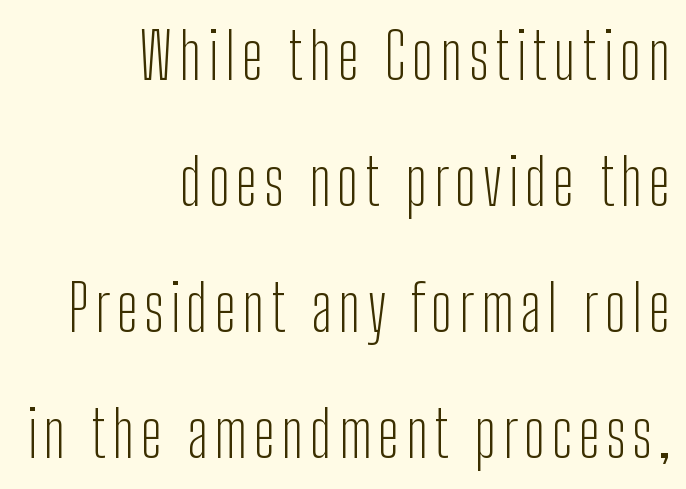
Descenders hang freely into open space. Style check: upright. The strokes are not fattened; the text isn't bold. Interline gaps are noticeably wide in this sample.
